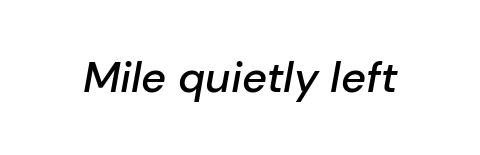
{"italic": "yes", "lean": "right", "slant_degrees": 10, "bold": "semi", "weight": "semibold", "width": "normal", "stroke_contrast": "low", "x_height": "medium", "monospaced": "no", "underline": "no", "letter_spacing": "normal", "letter_spacing_em": 0.0, "glyph_px": 43}
